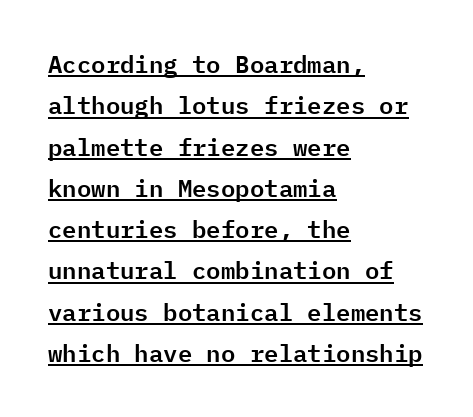
This is underlined copy, the kind a proofreader might mark for attention. The letterforms sit shoulder to shoulder at normal distance. Where is the straight margin? On the left. The type sits square on the baseline with zero lean.
